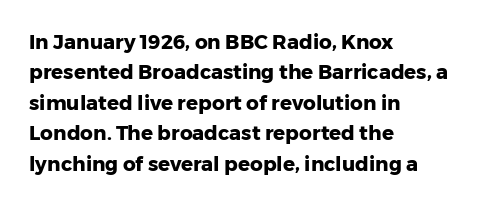
{"italic": "no", "bold": "yes", "underline": "no", "align": "left", "line_spacing": "normal", "line_spacing_ratio": 1.52, "letter_spacing": "normal", "letter_spacing_em": 0.0, "glyph_px": 20}
